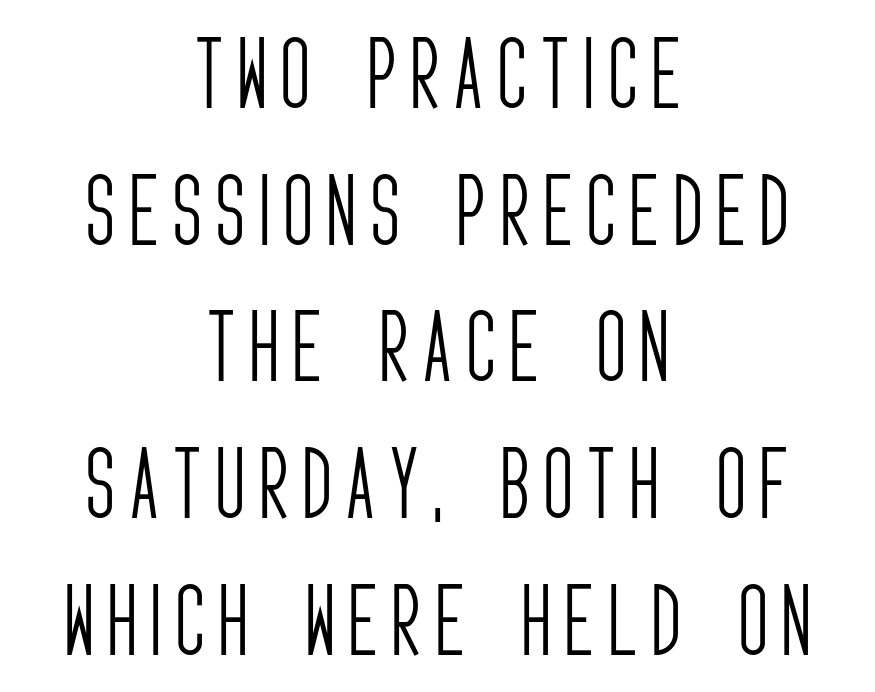
{"serif": "no", "italic": "no", "bold": "no", "weight": "light", "width": "condensed", "stroke_contrast": "low", "x_height": "large", "monospaced": "no", "underline": "no", "align": "center", "line_spacing_ratio": 1.73, "glyph_px": 79}
